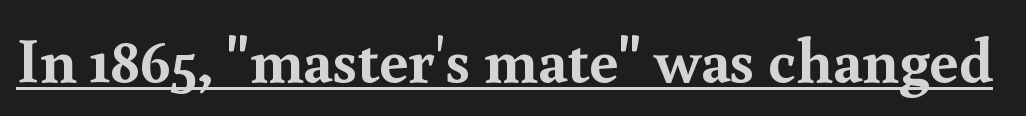
Q: Is the text bold? A: Yes.
Q: Is the text italic (slanted)? A: No, it is upright.
Q: Is the typeface a serif or a sans-serif typeface? A: Serif.
Q: Is the text underlined? A: Yes.
Q: Is the spacing between letters normal or unusually wide? A: Normal.
Q: Width (condensed, normal, or wide)? A: Normal.
Q: x-height? A: Small.
Q: Monospaced? A: No.
